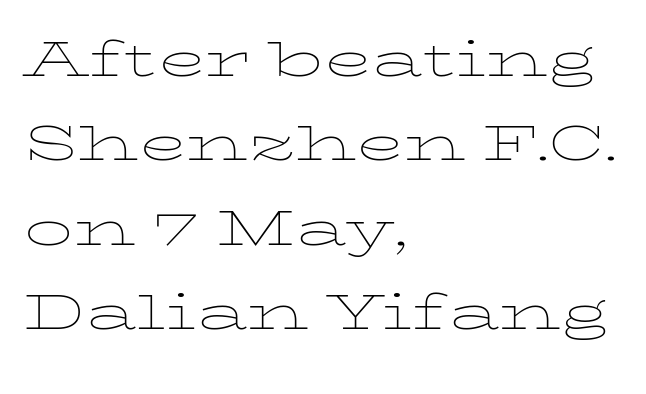
Q: Is the text bold? A: No.
Q: Is the text italic (slanted)? A: No, it is upright.
Q: Is the text underlined? A: No.
Q: How is the paragraph aligned? A: Left-aligned.
Q: Is the spacing between letters normal or unusually wide? A: Normal.
Q: Is the spacing between lines tight, normal or loose? A: Normal.
Q: Width (condensed, normal, or wide)? A: Wide.
Q: Stroke contrast? A: Low.
Q: x-height? A: Medium.
Q: Monospaced? A: No.
